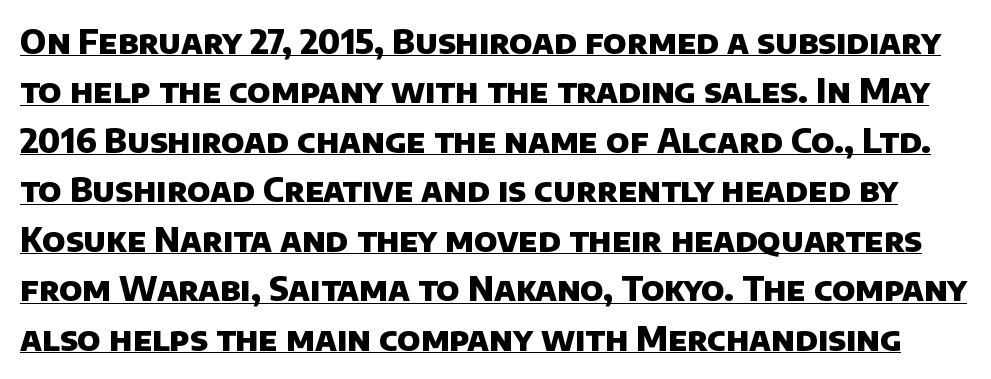
Nobody touched the tracking dial on this one. Pretty heavy lettering here — definitely bold. The rendering uses the underline text-decoration. The rendering uses a moderate line-height, typical for paragraphs. Examine the stroke ends and you'll find no serifs.
